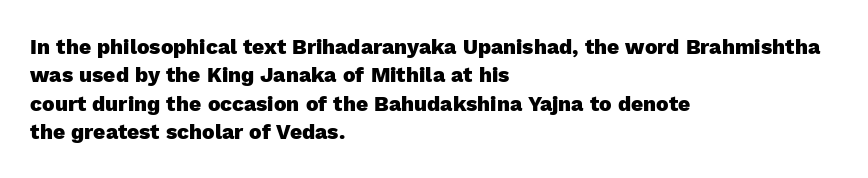
The lines in this sample share a left origin and differ only in where they stop. The block of text has a typical density, with ordinary space between rows. Posture: upright roman. The characters look thick and weighty, a clear bold. Letters rest on an invisible, unmarked baseline. There is no visible air inserted between adjacent glyphs.
